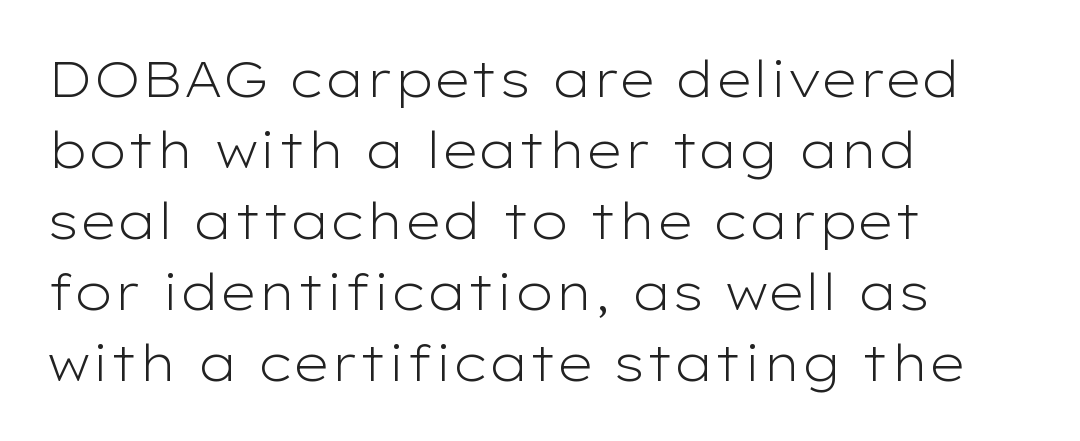
Q: Is the text bold? A: No.
Q: Is the text italic (slanted)? A: No, it is upright.
Q: Is the typeface a serif or a sans-serif typeface? A: Sans-serif.
Q: Is the text underlined? A: No.
Q: How is the paragraph aligned? A: Left-aligned.
Q: Is the spacing between letters normal or unusually wide? A: Normal.
Q: Is the spacing between lines tight, normal or loose? A: Normal.
Q: Width (condensed, normal, or wide)? A: Wide.
Q: Stroke contrast? A: Low.
Q: x-height? A: Medium.
Q: Monospaced? A: No.
